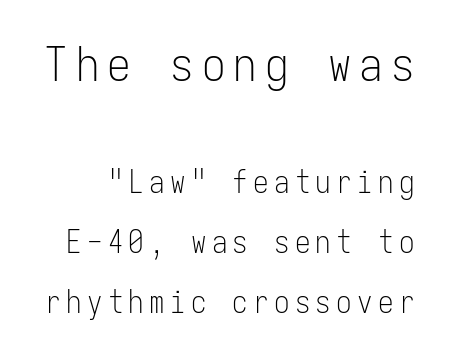
The image shows 47 px light, condensed sans-serif type, upright, monospaced; set loose line spacing (1.93x), not underlined; the first (top) block is 1.52x larger; low stroke contrast and a medium x-height.
